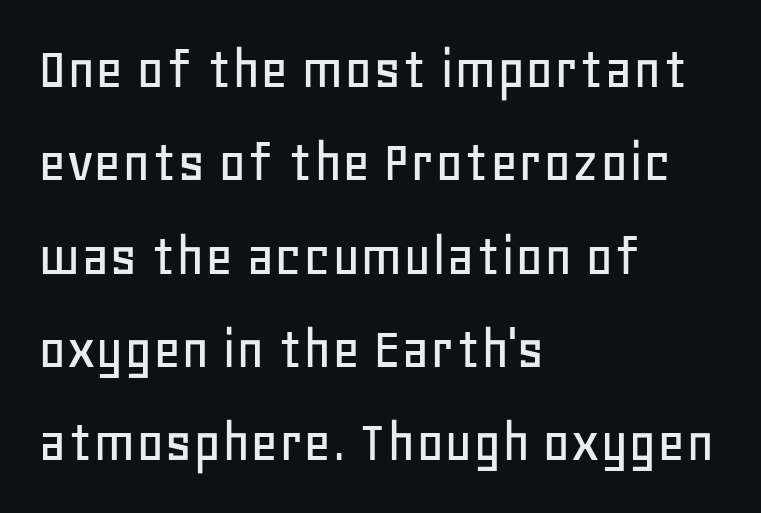
{"serif": "no", "italic": "no", "width": "normal", "stroke_contrast": "low", "x_height": "large", "monospaced": "no", "underline": "no", "align": "left", "line_spacing": "normal", "line_spacing_ratio": 1.53, "letter_spacing": "normal", "letter_spacing_em": 0.0, "glyph_px": 61}
